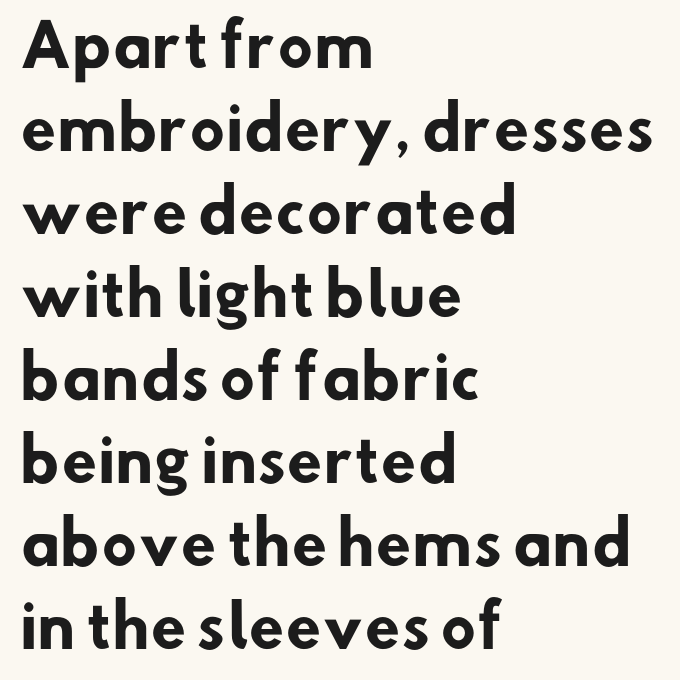
Q: Is the text bold? A: Yes.
Q: Is the typeface a serif or a sans-serif typeface? A: Sans-serif.
Q: Is the text underlined? A: No.
Q: How is the paragraph aligned? A: Left-aligned.
Q: Is the spacing between letters normal or unusually wide? A: Normal.
Q: Is the spacing between lines tight, normal or loose? A: Normal.
Q: Width (condensed, normal, or wide)? A: Normal.
Q: Stroke contrast? A: Low.
Q: x-height? A: Small.
Q: Monospaced? A: No.
